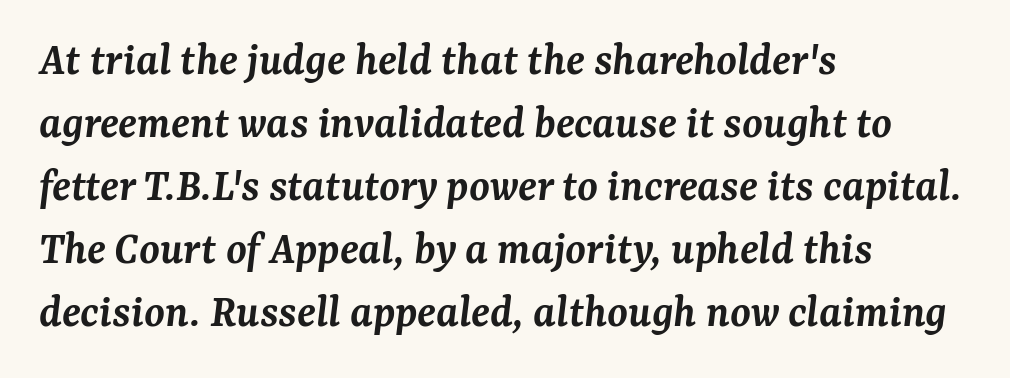
{"serif": "yes", "italic": "yes", "lean": "right", "slant_degrees": 7, "bold": "semi", "weight": "semibold", "width": "normal", "stroke_contrast": "medium", "x_height": "medium", "monospaced": "no", "underline": "no", "align": "left", "line_spacing": "normal", "line_spacing_ratio": 1.34, "letter_spacing": "normal", "letter_spacing_em": 0.0, "glyph_px": 47}
